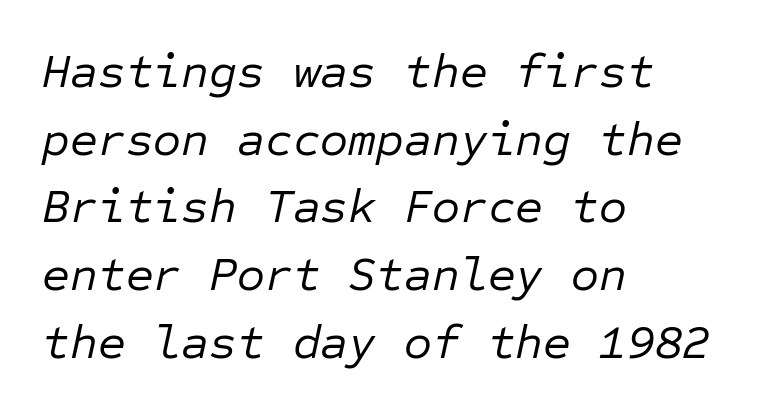
Q: Is the text bold? A: No.
Q: Is the text italic (slanted)? A: Yes, it leans right by about 12 degrees.
Q: Is the text underlined? A: No.
Q: How is the paragraph aligned? A: Left-aligned.
Q: Is the spacing between letters normal or unusually wide? A: Normal.
Q: Is the spacing between lines tight, normal or loose? A: Normal.
Q: Width (condensed, normal, or wide)? A: Normal.
Q: Stroke contrast? A: Low.
Q: x-height? A: Medium.
Q: Monospaced? A: Yes.
